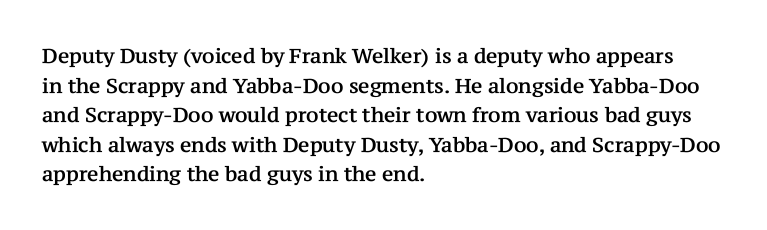
The image shows 20 px text type, upright; set left-aligned, normal line spacing (1.48x), normal letter spacing, not underlined.
